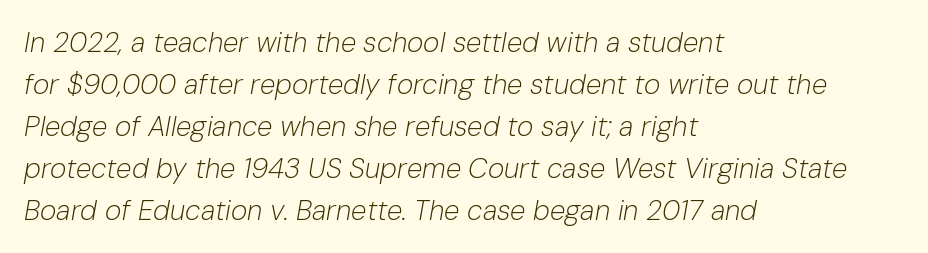
Students, note that the glyphs here touch the page at normal intervals. Emphasis-style slanted type is in use. The strokes are not fattened; the text isn't bold. Any mark beneath the type? The region is blank. Regarding leading, the lines here are spaced in the standard way.
